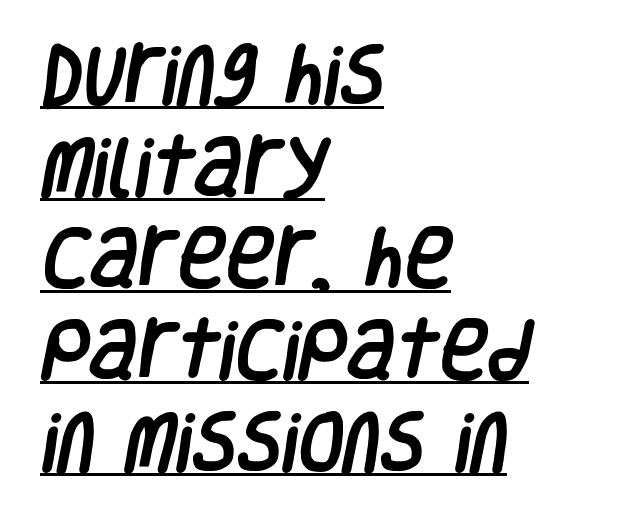
Q: Is the typeface a serif or a sans-serif typeface? A: Sans-serif.
Q: Is the text underlined? A: Yes.
Q: How is the paragraph aligned? A: Left-aligned.
Q: Is the spacing between letters normal or unusually wide? A: Normal.
Q: Is the spacing between lines tight, normal or loose? A: Normal.
Q: Width (condensed, normal, or wide)? A: Condensed.
Q: Stroke contrast? A: Low.
Q: x-height? A: Large.
Q: Monospaced? A: No.
